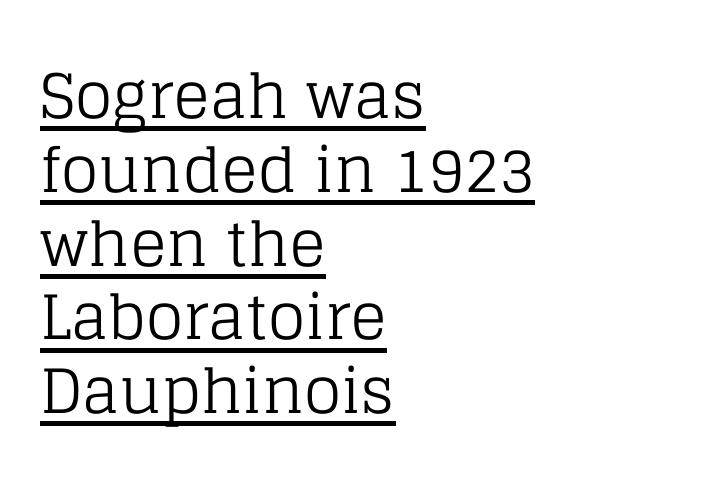
{"serif": "yes", "italic": "no", "bold": "no", "weight": "regular", "width": "normal", "stroke_contrast": "low", "x_height": "large", "monospaced": "no", "underline": "yes", "align": "left", "line_spacing_ratio": 1.21, "letter_spacing": "normal", "letter_spacing_em": 0.0, "glyph_px": 61}
